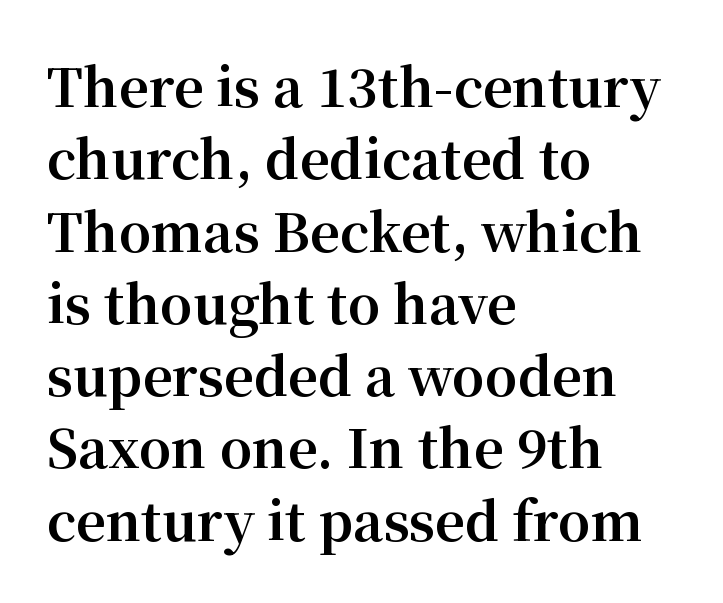
Q: Is the text bold? A: Yes.
Q: Is the text italic (slanted)? A: No, it is upright.
Q: Is the typeface a serif or a sans-serif typeface? A: Serif.
Q: Is the text underlined? A: No.
Q: How is the paragraph aligned? A: Left-aligned.
Q: Is the spacing between letters normal or unusually wide? A: Normal.
Q: Is the spacing between lines tight, normal or loose? A: Normal.
Q: Width (condensed, normal, or wide)? A: Normal.
Q: Stroke contrast? A: Medium.
Q: x-height? A: Medium.
Q: Monospaced? A: No.
